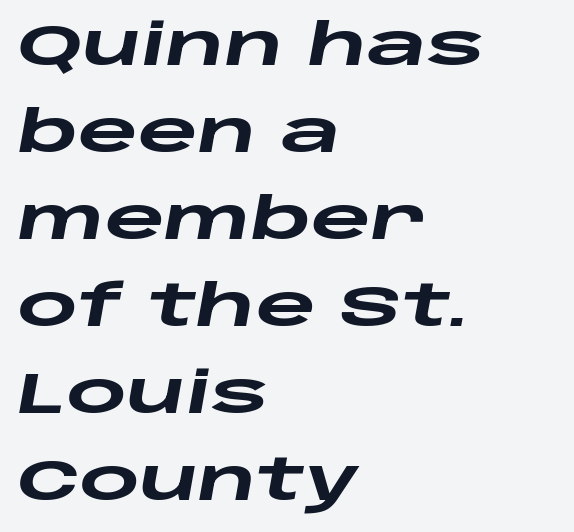
{"italic": "yes", "lean": "right", "slant_degrees": 10, "bold": "yes", "weight": "heavy", "width": "wide", "stroke_contrast": "low", "x_height": "large", "monospaced": "no", "underline": "no", "align": "left", "line_spacing": "normal", "line_spacing_ratio": 1.5, "letter_spacing": "normal", "letter_spacing_em": 0.0, "glyph_px": 58}
